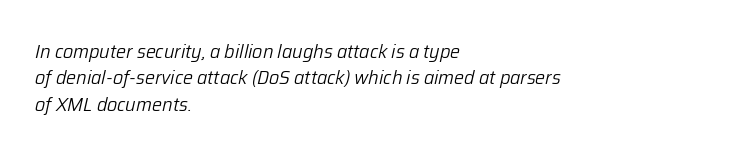
{"italic": "yes", "lean": "right", "slant_degrees": 12, "bold": "no", "underline": "no", "align": "left", "line_spacing": "normal", "line_spacing_ratio": 1.32, "letter_spacing": "normal", "letter_spacing_em": 0.0, "glyph_px": 20}
